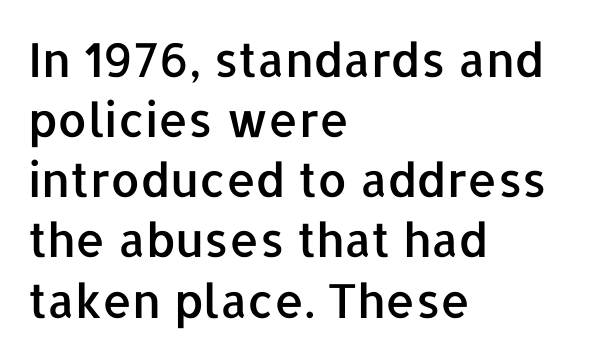
{"serif": "no", "italic": "no", "width": "normal", "stroke_contrast": "low", "x_height": "medium", "monospaced": "no", "underline": "no", "align": "left", "line_spacing": "normal", "line_spacing_ratio": 1.28, "letter_spacing": "normal", "letter_spacing_em": 0.0, "glyph_px": 47}
